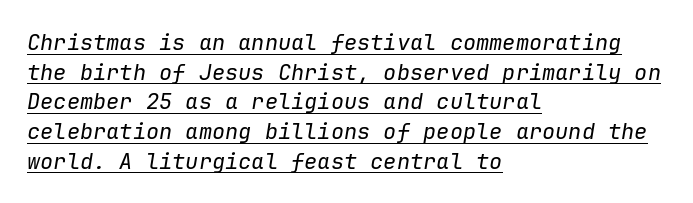
Letters have the restrained weight of plain body copy at most. Which margin do the lines hug? The left one — the right edge is uneven. Horizontal bands of white between lines are of average thickness. In terms of letterspacing, this is plain default setting. Would a proofreader flag this as italicized? Yes. Decoration check: the copy is underlined.
